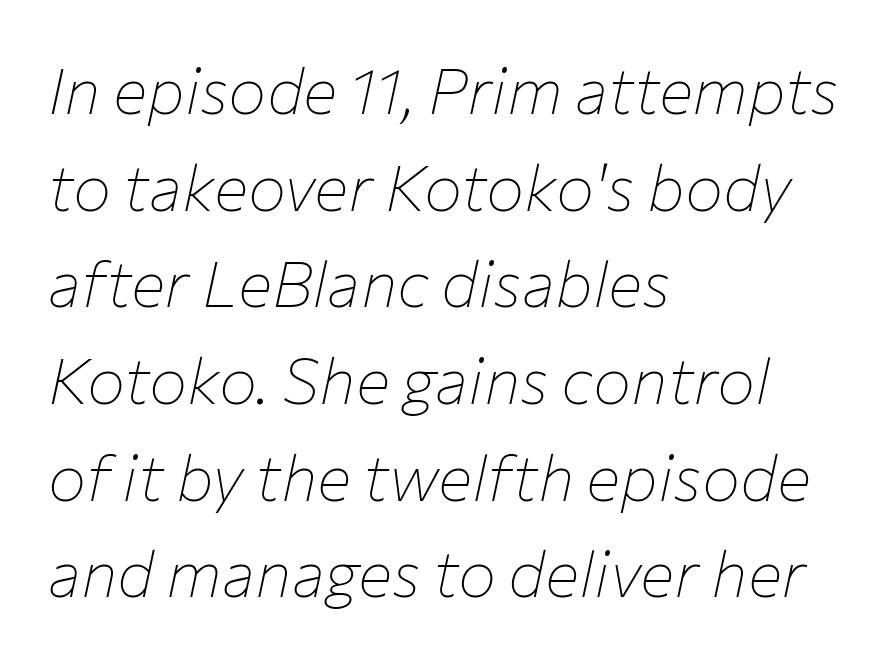
{"italic": "yes", "lean": "right", "slant_degrees": 12, "bold": "no", "weight": "thin", "width": "normal", "stroke_contrast": "low", "x_height": "medium", "monospaced": "no", "underline": "no", "align": "left", "line_spacing": "normal", "line_spacing_ratio": 1.51, "letter_spacing": "normal", "letter_spacing_em": 0.0, "glyph_px": 64}
